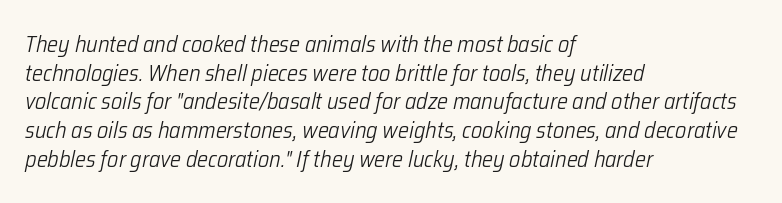
{"italic": "yes", "lean": "right", "slant_degrees": 12, "bold": "no", "underline": "no", "align": "left", "line_spacing": "normal", "line_spacing_ratio": 1.25, "letter_spacing": "normal", "letter_spacing_em": 0.0, "glyph_px": 23}
